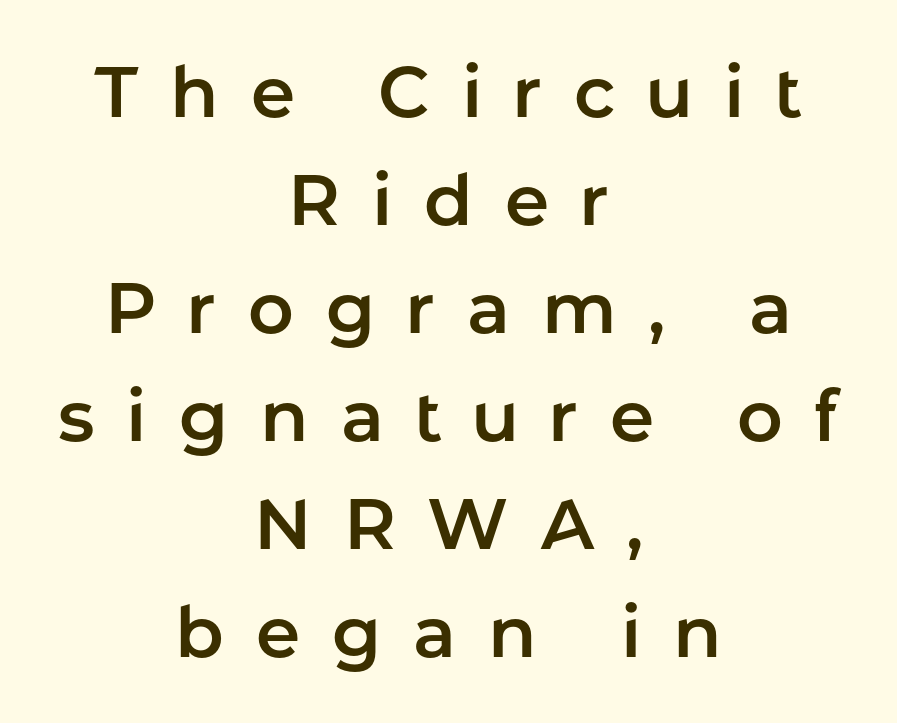
The image shows 71 px sans-serif type, upright; set centered, normal line spacing (1.52x), unusually wide letter spacing (+0.45 em), not underlined; low stroke contrast and a medium x-height.
